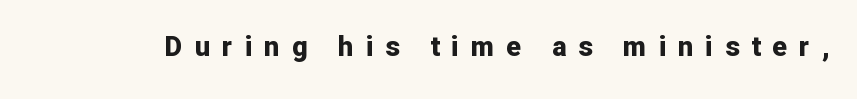
{"italic": "no", "bold": "yes", "underline": "no", "letter_spacing": "wide", "letter_spacing_em": 0.45, "glyph_px": 27}
